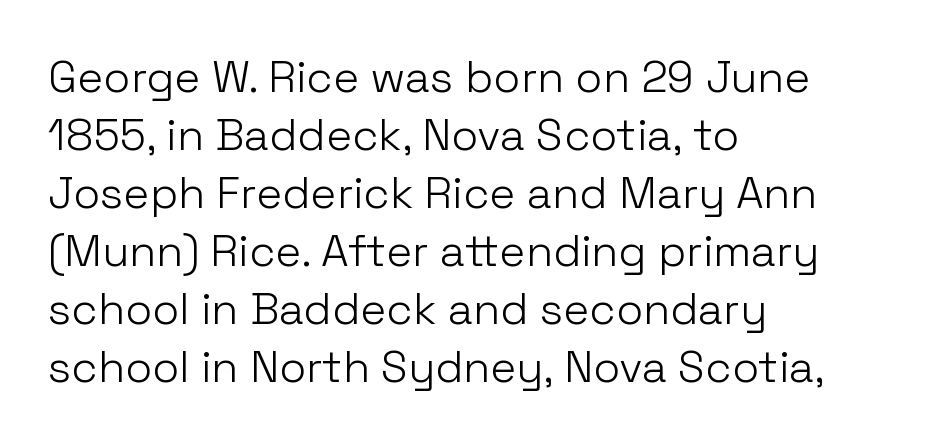
The image shows 44 px light sans-serif type, upright; set left-aligned, normal line spacing (1.32x), normal letter spacing, not underlined; low stroke contrast and a medium x-height.
